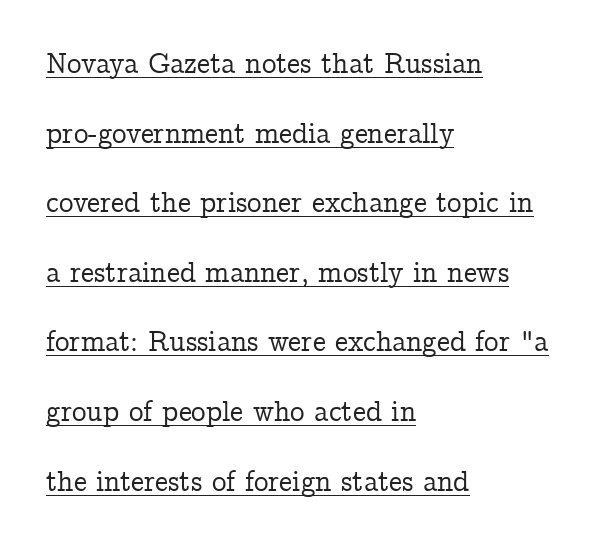
Note the varied advance widths — an 'i' is clearly narrower than an 'm'. The setting favours the left margin, as ordinary paragraphs usually do. Notice how the stems are strictly vertical — no italics here. The space between consecutive lines is lavish. The line texture is even and compact thanks to regular tracking. Are there feet on the stems? There are — it's a serif.
